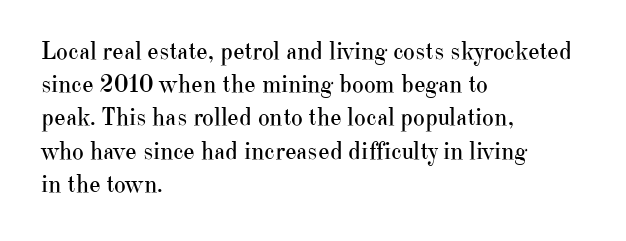
These lines sit exactly where default settings would place them. Decoration check: the copy has no underline. The typeface has the unassuming heft of standard copy or less. Horizontal alignment here is leftward, the default for most running prose.
